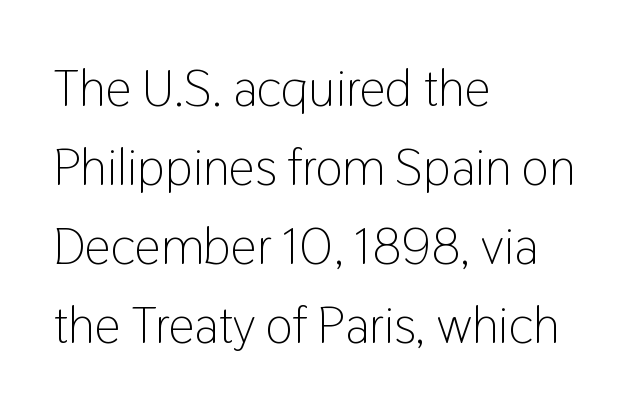
The image shows 52 px light, condensed sans-serif type, upright; set left-aligned, normal line spacing (1.52x), normal letter spacing, not underlined; low stroke contrast and a medium x-height.
